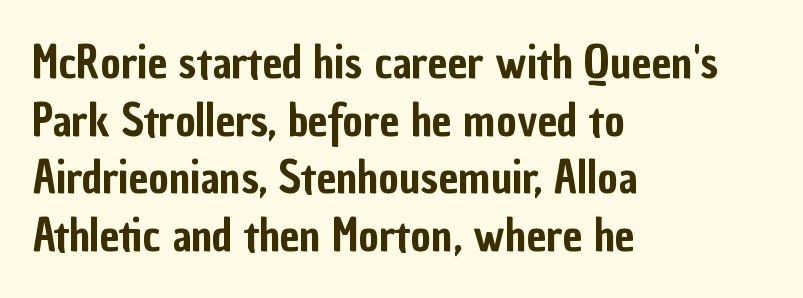
Evenly set lines give the paragraph a standard silhouette. The passage shown is typed in a proportional face where columns would drift. A sans-serif font was chosen for this passage. Underline: absent. Does the lettering tilt? It doesn't — this is upright.
